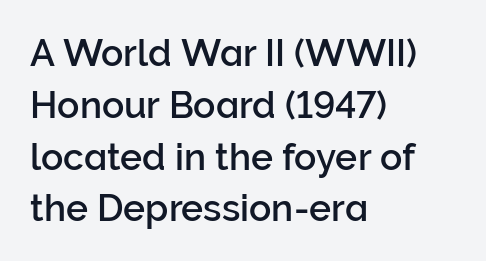
{"serif": "no", "italic": "no", "width": "normal", "stroke_contrast": "low", "x_height": "medium", "monospaced": "no", "underline": "no", "align": "left", "line_spacing": "normal", "line_spacing_ratio": 1.4, "letter_spacing": "normal", "letter_spacing_em": 0.0, "glyph_px": 37}
